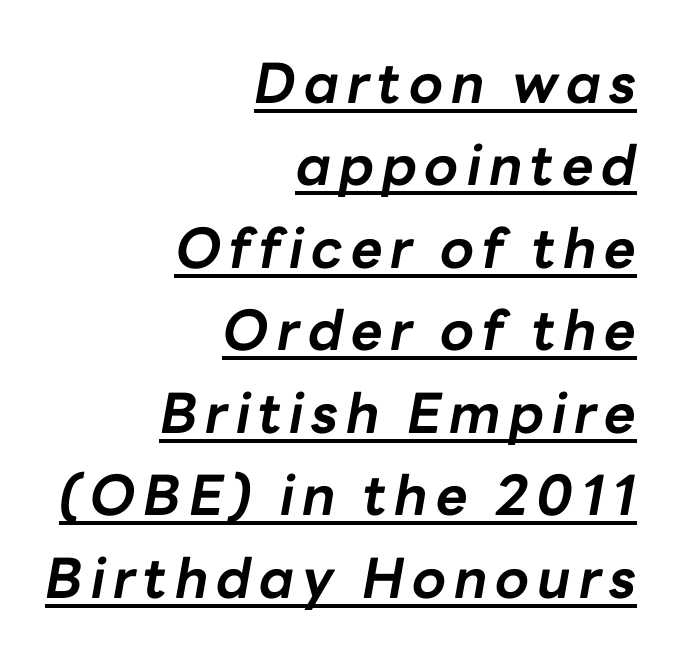
{"italic": "yes", "lean": "right", "slant_degrees": 10, "bold": "yes", "weight": "bold", "width": "normal", "stroke_contrast": "low", "x_height": "medium", "monospaced": "no", "underline": "yes", "align": "right", "line_spacing": "normal", "line_spacing_ratio": 1.5, "glyph_px": 55}
